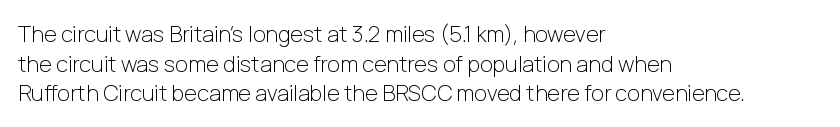
{"italic": "no", "bold": "no", "underline": "no", "align": "left", "line_spacing": "normal", "line_spacing_ratio": 1.35, "letter_spacing": "normal", "letter_spacing_em": 0.0, "glyph_px": 22}
